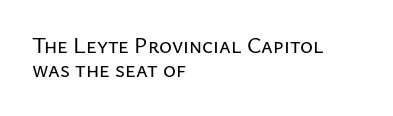
Q: Is the text italic (slanted)? A: No, it is upright.
Q: Is the text underlined? A: No.
Q: How is the paragraph aligned? A: Left-aligned.
Q: Is the spacing between letters normal or unusually wide? A: Normal.
Q: Is the spacing between lines tight, normal or loose? A: Tight.
